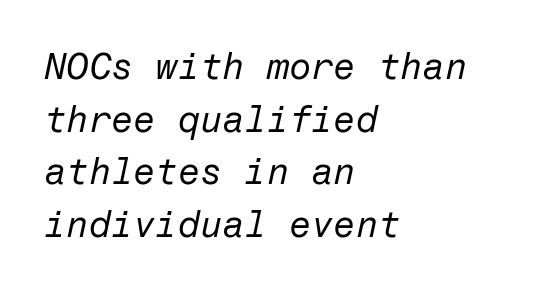
Q: Is the text bold? A: No.
Q: Is the text italic (slanted)? A: Yes, it leans right by about 12 degrees.
Q: Is the text underlined? A: No.
Q: How is the paragraph aligned? A: Left-aligned.
Q: Is the spacing between letters normal or unusually wide? A: Normal.
Q: Is the spacing between lines tight, normal or loose? A: Normal.
Q: Width (condensed, normal, or wide)? A: Normal.
Q: Stroke contrast? A: Low.
Q: x-height? A: Medium.
